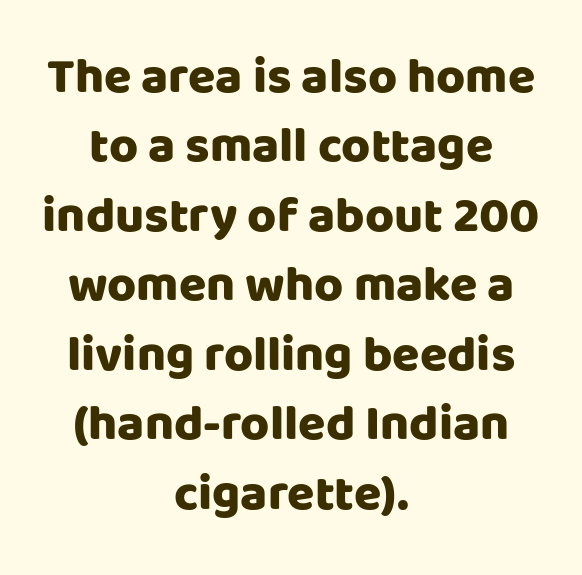
Q: Is the text bold? A: Yes.
Q: Is the text italic (slanted)? A: No, it is upright.
Q: Is the typeface a serif or a sans-serif typeface? A: Sans-serif.
Q: Is the text underlined? A: No.
Q: How is the paragraph aligned? A: Centered.
Q: Is the spacing between letters normal or unusually wide? A: Normal.
Q: Is the spacing between lines tight, normal or loose? A: Normal.
Q: Width (condensed, normal, or wide)? A: Normal.
Q: Stroke contrast? A: Low.
Q: x-height? A: Large.
Q: Monospaced? A: No.
